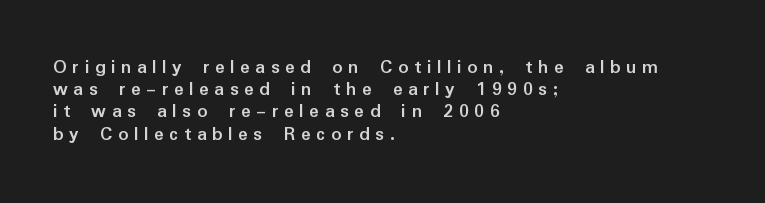
Interline gaps are noticeably narrow in this sample. Upright lettering throughout. Teacher's note: observe the even left margin — that is flush-left alignment. Tracking value appears strongly positive — letters spread wide.
